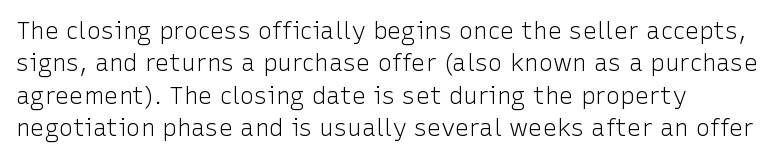
{"italic": "no", "bold": "no", "underline": "no", "line_spacing": "normal", "line_spacing_ratio": 1.35, "letter_spacing": "normal", "letter_spacing_em": 0.0, "glyph_px": 24}
